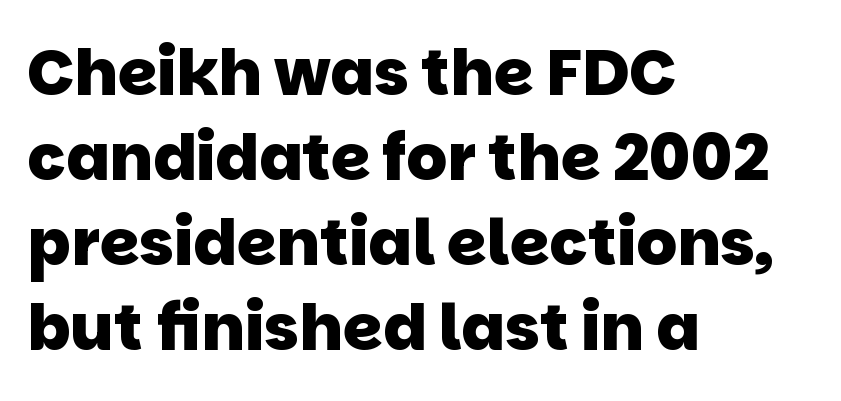
The image shows 64 px heavy sans-serif type; set left-aligned, normal line spacing (1.33x), normal letter spacing, not underlined; low stroke contrast and a large x-height.
